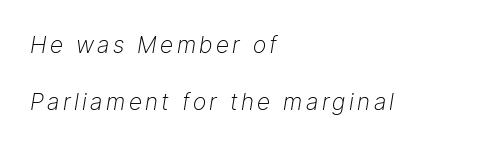
Underlining? Definitely not there. Stem width sits at or under what a default text font uses. Notice how the passage keeps a crisp vertical edge on the left only. It's the slanting kind of type. A great deal of white space separates one row of letters from the next.
